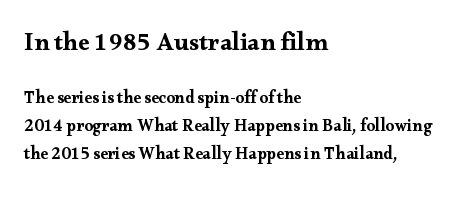
{"italic": "no", "underline": "no", "align": "left", "line_spacing": "normal", "line_spacing_ratio": 1.64, "letter_spacing": "normal", "letter_spacing_em": 0.0, "larger_block": "first", "size_ratio": 1.47, "glyph_px": 25}
